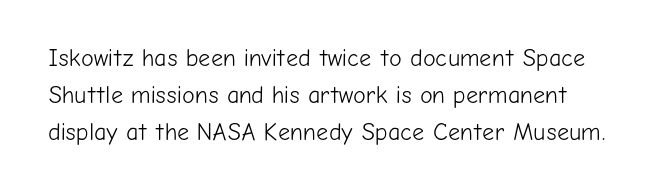
Q: Is the text bold? A: No.
Q: Is the text italic (slanted)? A: No, it is upright.
Q: Is the text underlined? A: No.
Q: Is the spacing between letters normal or unusually wide? A: Normal.
Q: Is the spacing between lines tight, normal or loose? A: Normal.
